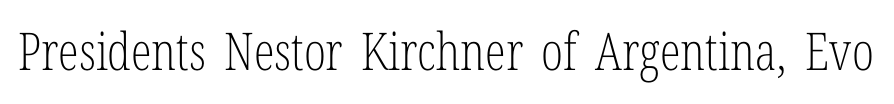
{"serif": "yes", "italic": "no", "bold": "no", "weight": "light", "width": "condensed", "stroke_contrast": "low", "x_height": "medium", "monospaced": "no", "underline": "no", "letter_spacing": "normal", "letter_spacing_em": 0.0, "glyph_px": 52}
